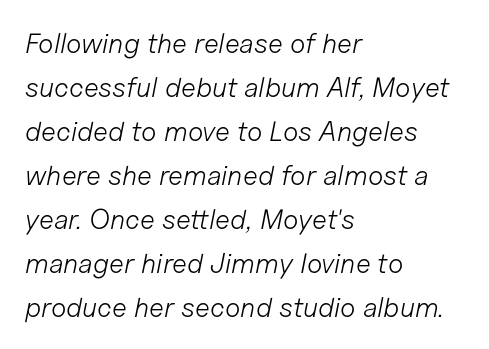
Anything drawn beneath the words? Only blank space. Caption: multi-line text, flush left, ragged right. Stroke thickness stays within the range of a standard reading face or lighter. The axis of the letterforms is tilted away from vertical. What's the leading like? Ordinary, nothing unusual.
